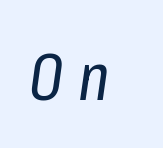
The image shows 66 px regular-weight, condensed type, italic (leaning right); set unusually wide letter spacing (+0.22 em), not underlined; low stroke contrast and a medium x-height.
